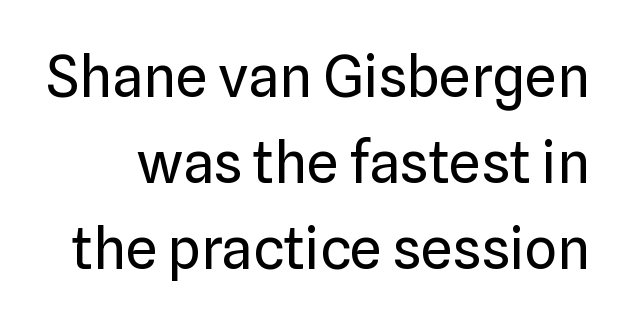
Q: Is the text bold? A: No.
Q: Is the text italic (slanted)? A: No, it is upright.
Q: Is the typeface a serif or a sans-serif typeface? A: Sans-serif.
Q: Is the text underlined? A: No.
Q: Is the spacing between letters normal or unusually wide? A: Normal.
Q: Is the spacing between lines tight, normal or loose? A: Normal.
Q: Width (condensed, normal, or wide)? A: Normal.
Q: Stroke contrast? A: Low.
Q: x-height? A: Medium.
Q: Monospaced? A: No.
